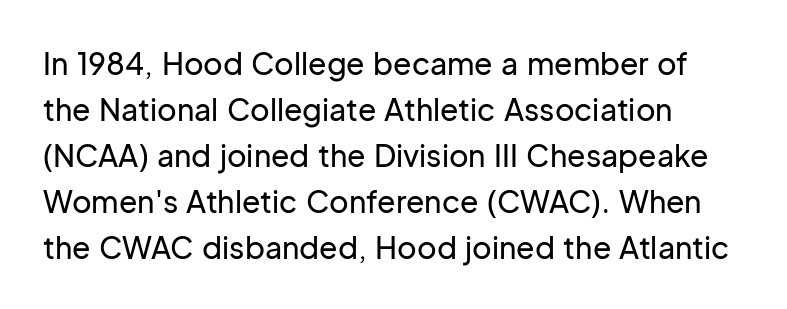
{"serif": "no", "italic": "no", "width": "normal", "stroke_contrast": "low", "x_height": "medium", "monospaced": "no", "underline": "no", "align": "left", "line_spacing": "normal", "line_spacing_ratio": 1.53, "letter_spacing": "normal", "letter_spacing_em": 0.0, "glyph_px": 30}
